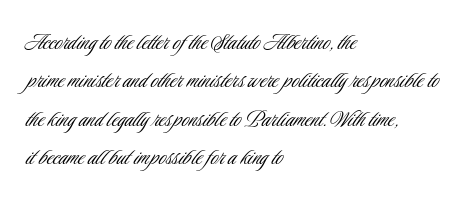
Leftover space on each line is placed entirely after the last word. The font sits on the lighter half of the weight spectrum, regular included. Here the glyphs are tracked normally, forming tight word shapes. Evenly set lines give the paragraph a standard silhouette. The area under the type is left untouched.
